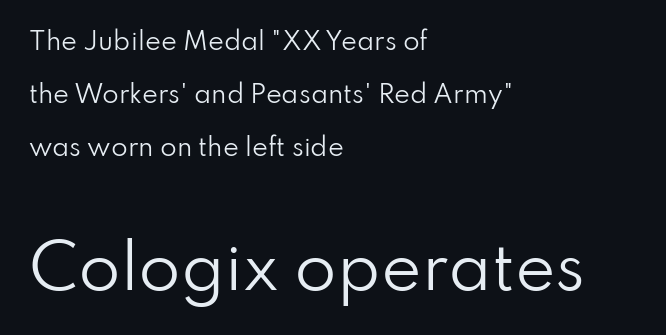
The image shows 61 px regular-weight sans-serif type, upright; set left-aligned, loose line spacing (2.21x), normal letter spacing, not underlined; the second (bottom) block is 2.54x larger; low stroke contrast and a small x-height.
